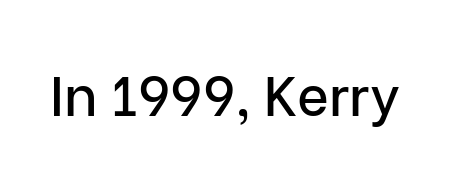
{"serif": "no", "italic": "no", "width": "normal", "stroke_contrast": "low", "x_height": "medium", "monospaced": "no", "underline": "no", "letter_spacing": "normal", "letter_spacing_em": 0.0, "glyph_px": 55}
